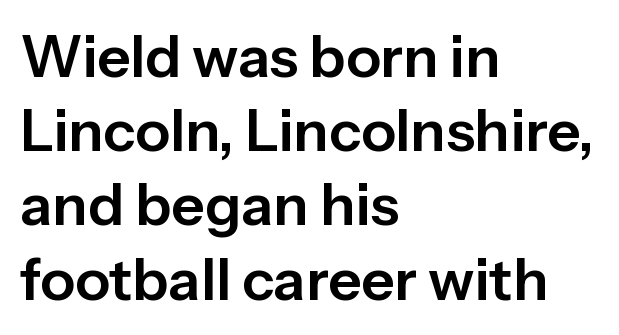
{"serif": "no", "italic": "no", "width": "normal", "stroke_contrast": "low", "x_height": "medium", "monospaced": "no", "underline": "no", "align": "left", "line_spacing": "normal", "line_spacing_ratio": 1.28, "letter_spacing": "normal", "letter_spacing_em": 0.0, "glyph_px": 58}
